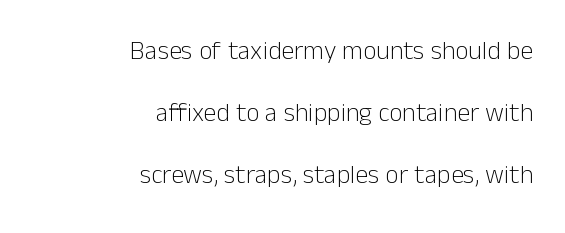
The image shows 26 px text type, upright; set right-aligned, loose line spacing (2.38x), normal letter spacing, not underlined.
